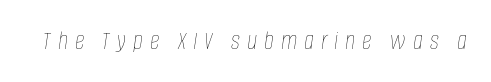
The face looks like a standard text weight, possibly lighter. Caption: expanded tracking, letters set apart. You can tell it's italic because the verticals aren't actually vertical. Type without underlining.
